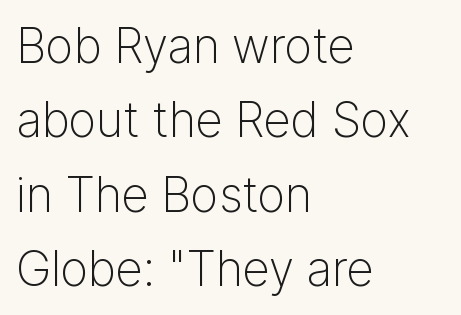
Q: Is the text bold? A: No.
Q: Is the text italic (slanted)? A: No, it is upright.
Q: Is the typeface a serif or a sans-serif typeface? A: Sans-serif.
Q: Is the text underlined? A: No.
Q: How is the paragraph aligned? A: Left-aligned.
Q: Is the spacing between letters normal or unusually wide? A: Normal.
Q: Is the spacing between lines tight, normal or loose? A: Normal.
Q: Width (condensed, normal, or wide)? A: Normal.
Q: Stroke contrast? A: Low.
Q: x-height? A: Medium.
Q: Monospaced? A: No.
